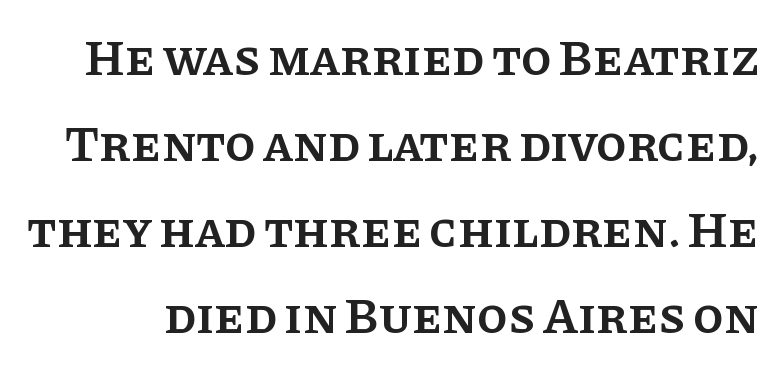
Typographic density is moderately raised because the face is semibold. You can tell from the footed stems that serif type was used. A typesetter would mark this as roman, not italic. Spacing between characters is what you'd get straight out of the box. Here the designer chose a conventional face with non-uniform glyph widths.
